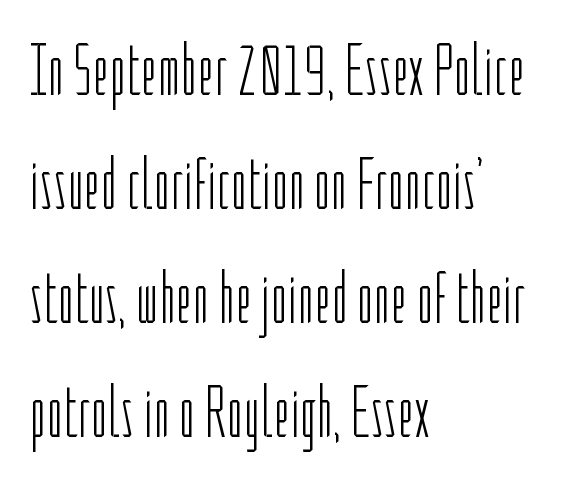
I'd call this a sans setting — the letters go barefoot. The typesetter chose a ragged-right arrangement here. Just letters on the line, the space beneath them empty. Stems and bowls with no extra thickness — not bold.
